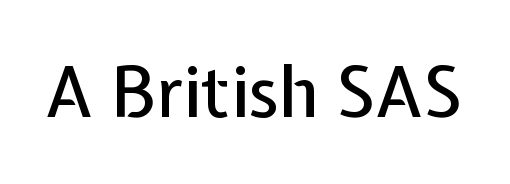
The image shows 69 px sans-serif type, upright; set normal letter spacing, not underlined; low stroke contrast and a medium x-height.
